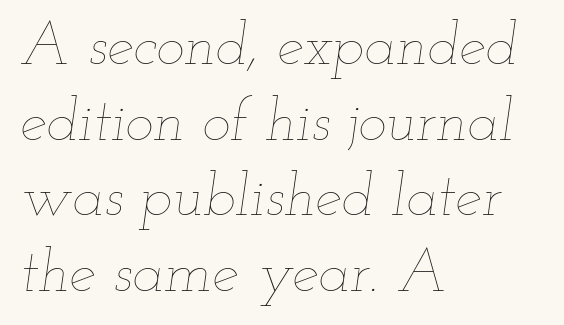
{"italic": "yes", "lean": "right", "slant_degrees": 12, "bold": "no", "weight": "thin", "width": "wide", "stroke_contrast": "low", "x_height": "small", "monospaced": "no", "underline": "no", "align": "left", "line_spacing": "normal", "line_spacing_ratio": 1.26, "letter_spacing": "normal", "letter_spacing_em": 0.0, "glyph_px": 60}
